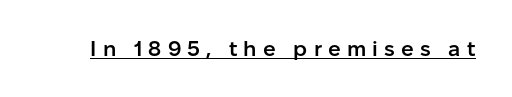
Semibold letterforms, between regular and bold. Rendered with straight, roman letterforms. The rendering uses the underline text-decoration. Short note: letters widely spaced.
